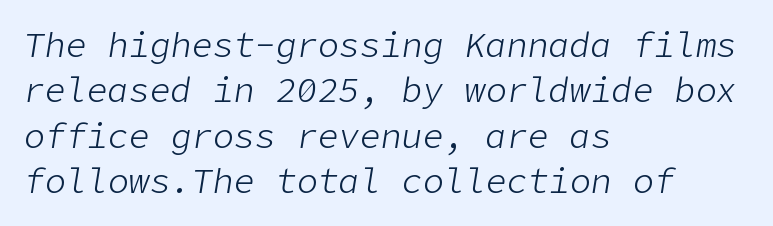
Q: Is the text bold? A: No.
Q: Is the text italic (slanted)? A: Yes, it leans right by about 9 degrees.
Q: Is the text underlined? A: No.
Q: How is the paragraph aligned? A: Left-aligned.
Q: Is the spacing between letters normal or unusually wide? A: Normal.
Q: Is the spacing between lines tight, normal or loose? A: Normal.
Q: Width (condensed, normal, or wide)? A: Normal.
Q: Stroke contrast? A: Low.
Q: x-height? A: Medium.
